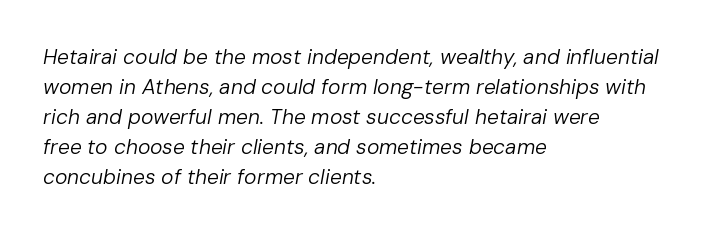
The image shows 21 px text type, italic (leaning right); set left-aligned, normal line spacing (1.43x), normal letter spacing, not underlined.
